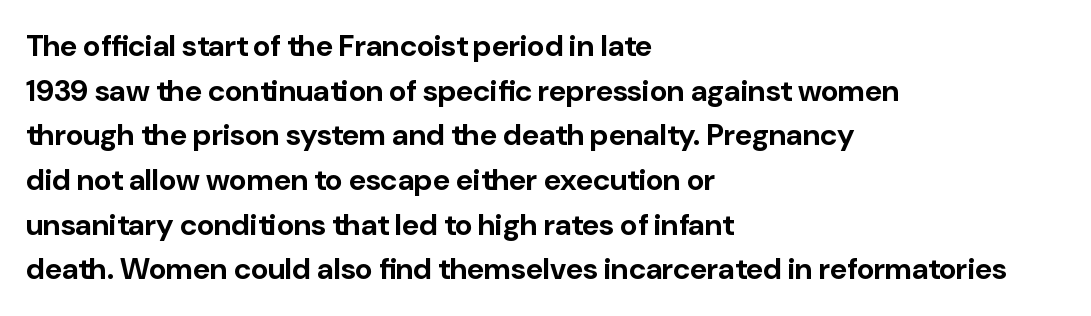
{"serif": "no", "italic": "no", "bold": "yes", "weight": "bold", "width": "normal", "stroke_contrast": "low", "x_height": "medium", "monospaced": "no", "underline": "no", "align": "left", "line_spacing": "normal", "line_spacing_ratio": 1.49, "letter_spacing": "normal", "letter_spacing_em": 0.0, "glyph_px": 30}
